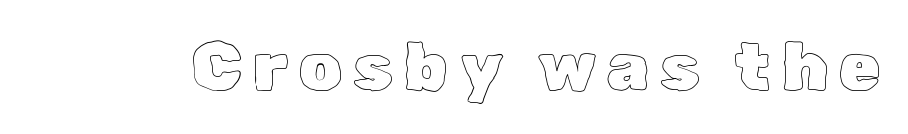
The space beneath each line is pristine and unruled. Note the varied advance widths — an 'i' is clearly narrower than an 'm'. Italic? Not at all — the glyphs are vertical.
